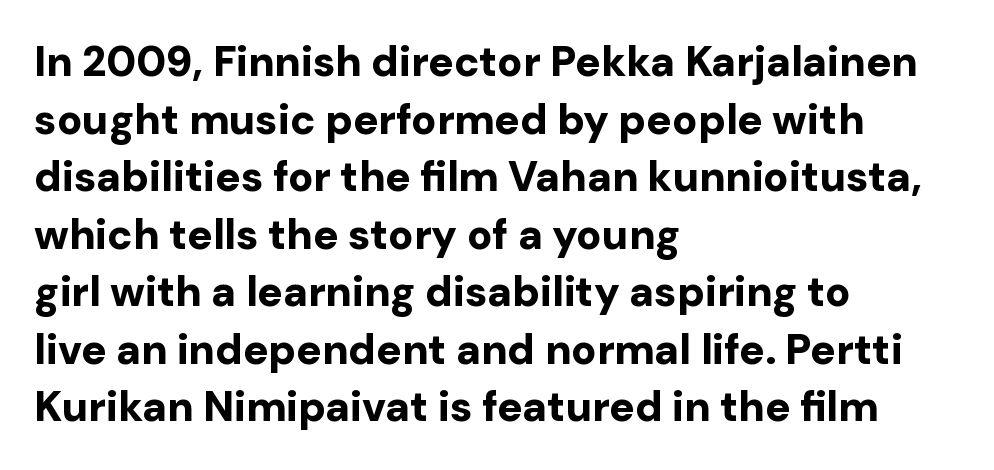
{"serif": "no", "italic": "no", "bold": "yes", "weight": "bold", "width": "normal", "stroke_contrast": "low", "x_height": "medium", "monospaced": "no", "underline": "no", "align": "left", "line_spacing": "normal", "line_spacing_ratio": 1.37, "letter_spacing": "normal", "letter_spacing_em": 0.0, "glyph_px": 42}
